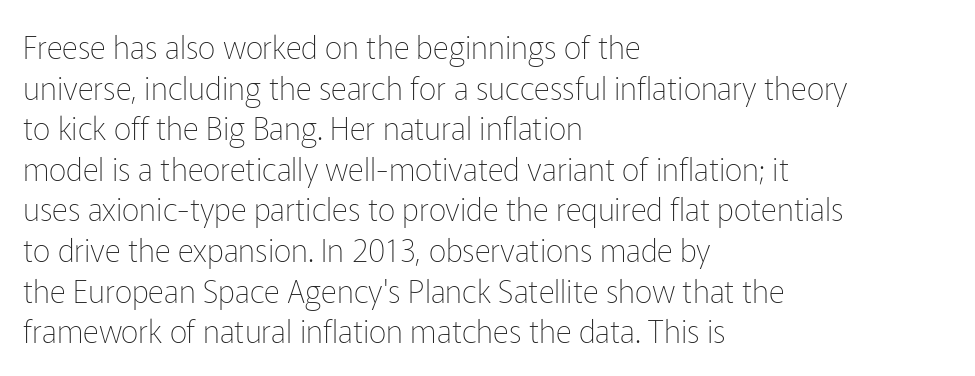
{"serif": "no", "italic": "no", "bold": "no", "weight": "thin", "width": "normal", "stroke_contrast": "low", "x_height": "medium", "monospaced": "no", "underline": "no", "align": "left", "line_spacing": "normal", "line_spacing_ratio": 1.31, "letter_spacing": "normal", "letter_spacing_em": 0.0, "glyph_px": 31}
